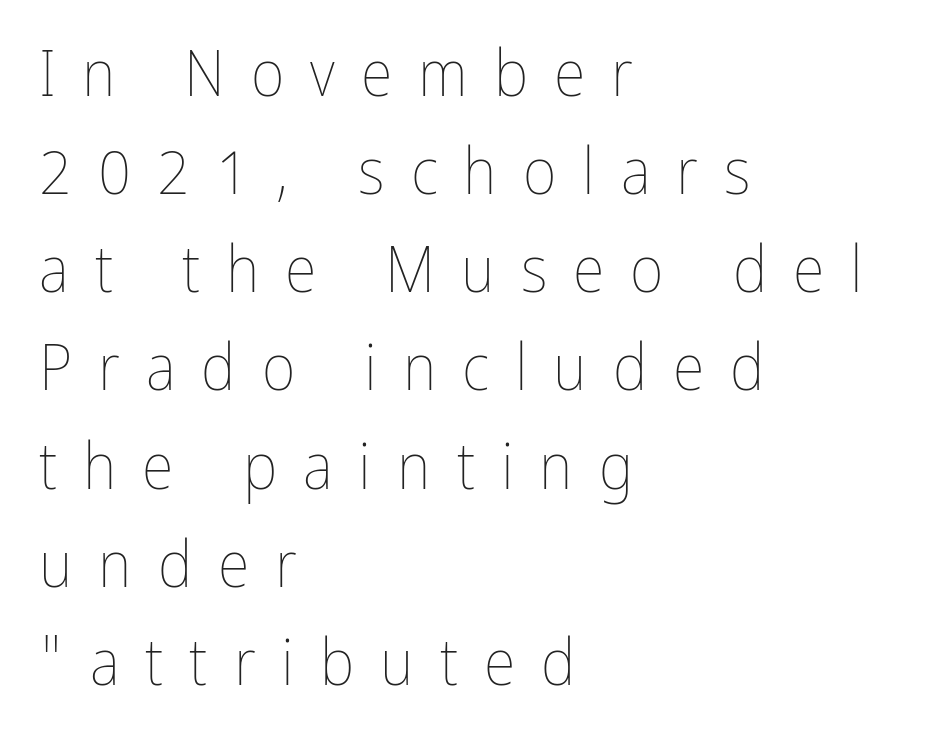
Q: Is the text bold? A: No.
Q: Is the text italic (slanted)? A: No, it is upright.
Q: Is the text underlined? A: No.
Q: How is the paragraph aligned? A: Left-aligned.
Q: Is the spacing between letters normal or unusually wide? A: Unusually wide.
Q: Is the spacing between lines tight, normal or loose? A: Normal.
Q: Width (condensed, normal, or wide)? A: Condensed.
Q: Stroke contrast? A: Low.
Q: x-height? A: Medium.
Q: Monospaced? A: No.
